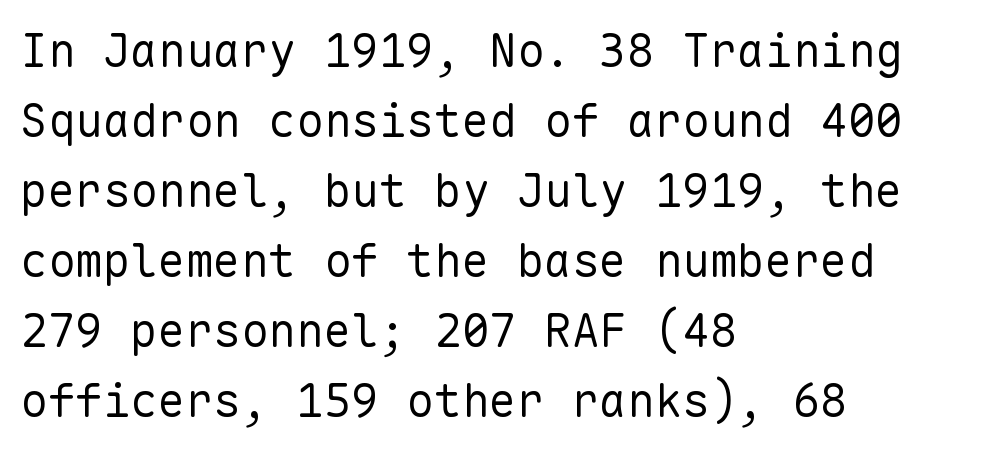
{"serif": "no", "italic": "no", "bold": "no", "weight": "regular", "width": "normal", "stroke_contrast": "low", "x_height": "medium", "monospaced": "yes", "underline": "no", "align": "left", "line_spacing": "normal", "line_spacing_ratio": 1.52, "letter_spacing": "normal", "letter_spacing_em": 0.0, "glyph_px": 46}
